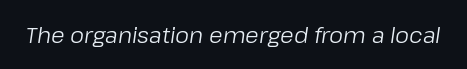
Q: Is the text bold? A: No.
Q: Is the text italic (slanted)? A: Yes, it leans right by about 8 degrees.
Q: Is the text underlined? A: No.
Q: Is the spacing between letters normal or unusually wide? A: Normal.
